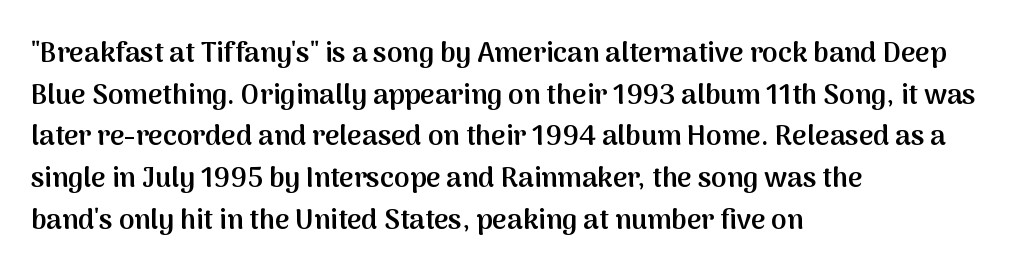
Regarding serifs, this sample does without them. Stems and bowls a touch heavier than normal — semibold. The gap between lines stays unmarked. The letters stand straight up with perfectly vertical stems. What's the leading like? Ordinary, nothing unusual.
